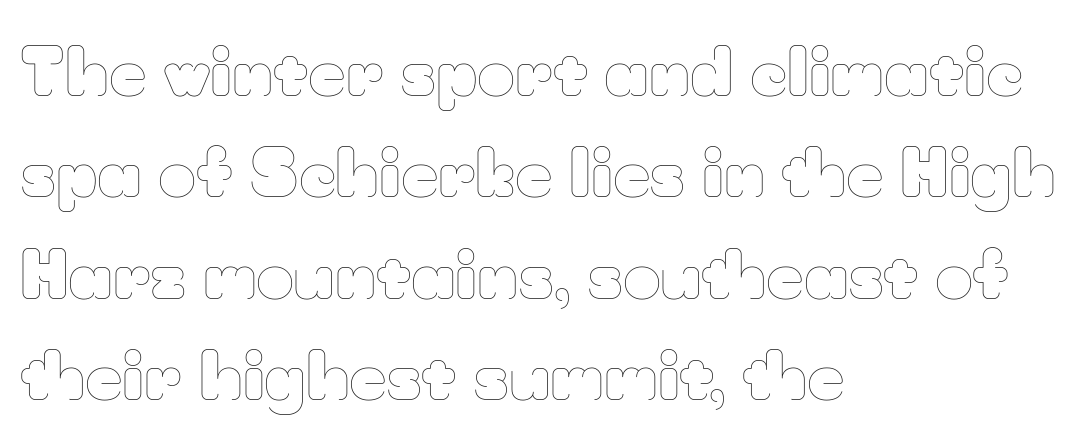
{"italic": "no", "bold": "no", "weight": "thin", "width": "normal", "stroke_contrast": "low", "x_height": "small", "monospaced": "no", "underline": "no", "align": "left", "line_spacing": "normal", "line_spacing_ratio": 1.56, "letter_spacing": "normal", "letter_spacing_em": 0.0, "glyph_px": 65}
